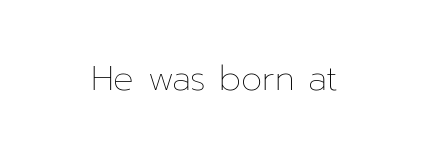
{"italic": "no", "bold": "no", "weight": "thin", "width": "normal", "stroke_contrast": "low", "x_height": "medium", "monospaced": "no", "underline": "no", "letter_spacing": "normal", "letter_spacing_em": 0.0, "glyph_px": 34}
